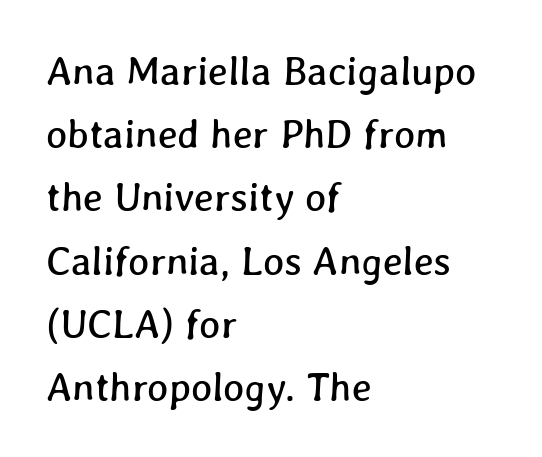
{"width": "normal", "stroke_contrast": "low", "x_height": "medium", "monospaced": "no", "underline": "no", "align": "left", "line_spacing": "normal", "line_spacing_ratio": 1.58, "letter_spacing": "normal", "letter_spacing_em": 0.0, "glyph_px": 40}
